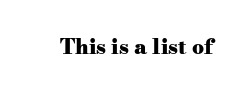
The image shows 21 px bold type, upright; set normal letter spacing, not underlined.
